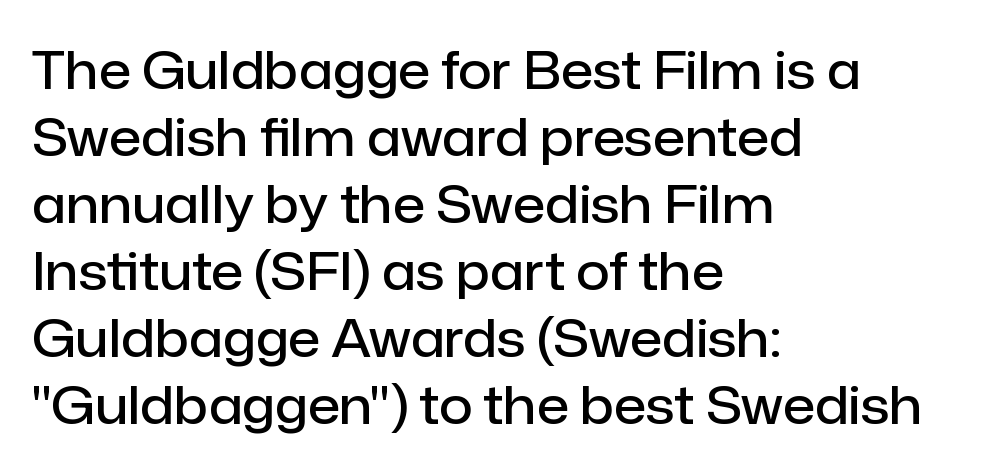
Type style note: lacks serifs. The rendering uses natural spacing where letterforms have individual widths. These lines sit exactly where default settings would place them. A clean baseline with only descenders dipping below it.
